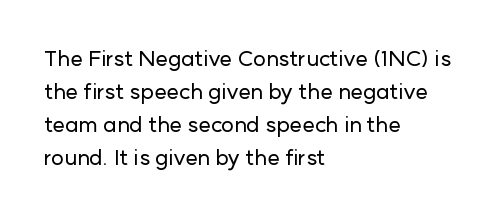
{"italic": "no", "underline": "no", "align": "left", "line_spacing": "normal", "line_spacing_ratio": 1.5, "letter_spacing": "normal", "letter_spacing_em": 0.0, "glyph_px": 22}
